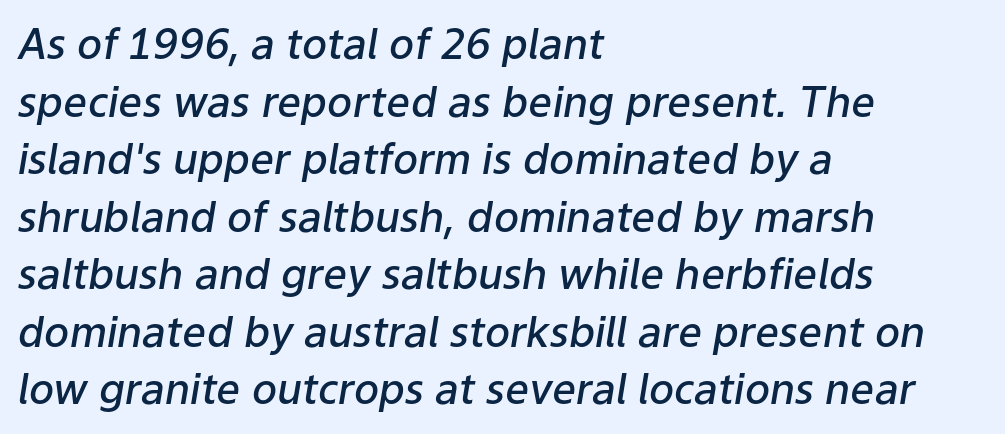
Q: Is the text bold? A: Semi-bold.
Q: Is the text italic (slanted)? A: Yes, it leans right by about 9 degrees.
Q: Is the text underlined? A: No.
Q: How is the paragraph aligned? A: Left-aligned.
Q: Is the spacing between letters normal or unusually wide? A: Normal.
Q: Is the spacing between lines tight, normal or loose? A: Normal.
Q: Width (condensed, normal, or wide)? A: Normal.
Q: Stroke contrast? A: Low.
Q: x-height? A: Medium.
Q: Monospaced? A: No.
